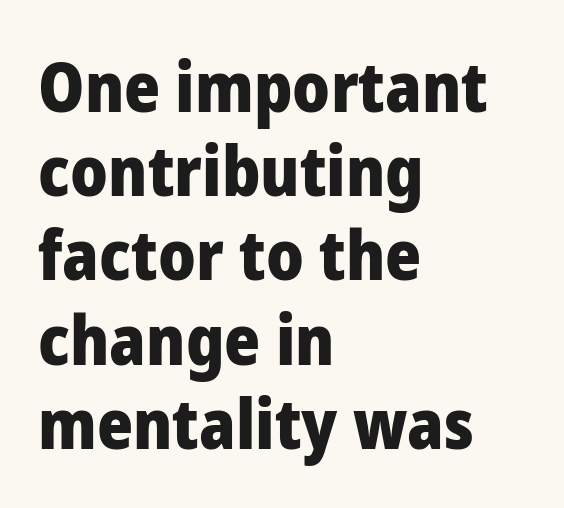
{"serif": "no", "italic": "no", "bold": "yes", "weight": "heavy", "width": "normal", "stroke_contrast": "low", "x_height": "medium", "monospaced": "no", "underline": "no", "align": "left", "line_spacing_ratio": 1.22, "letter_spacing": "normal", "letter_spacing_em": 0.0, "glyph_px": 69}
